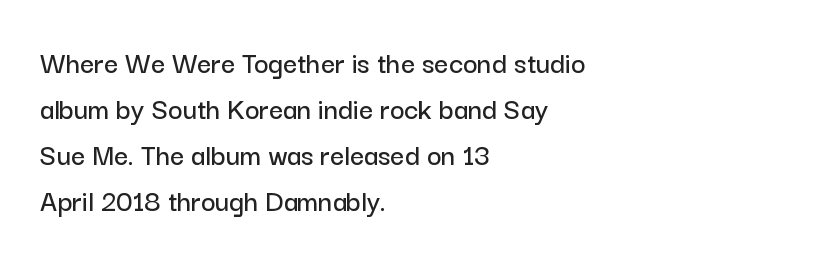
Vertical spacing — default. A roman cut, with each character standing at attention. A bare baseline throughout the passage. Compared with a centered layout, this one pins lines to the left instead.
